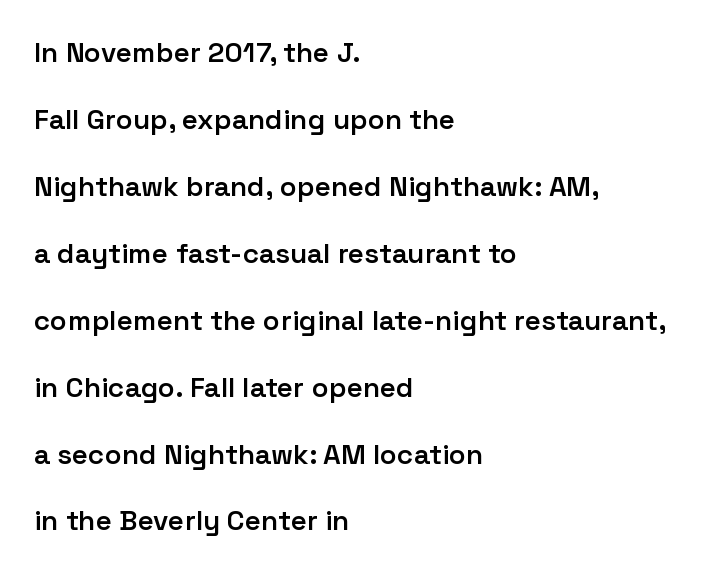
The image shows 28 px semibold sans-serif type, upright; set left-aligned, loose line spacing (2.39x), normal letter spacing, not underlined; low stroke contrast and a medium x-height.
